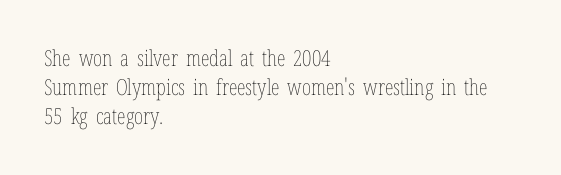
No extra ink here — the face is not bold. The ragged edge is on the right, which tells us the setting is flush left. Decoration check: the copy has no underline. Between one letter and the next there's only the usual sliver of space. No italicization has been applied; the sample stays upright. Successive baselines arrive at the customary interval.
